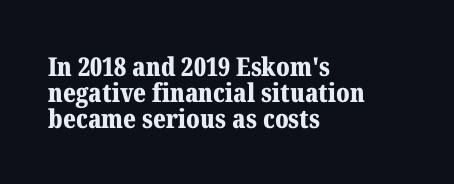
Italic: no, the glyphs are upright roman. Here the glyphs are tracked normally, forming tight word shapes. Every letter is thick-stroked: bold, no question. Decoration check: the copy has no underline. The passage is arranged the way most books set body copy — flush left.
